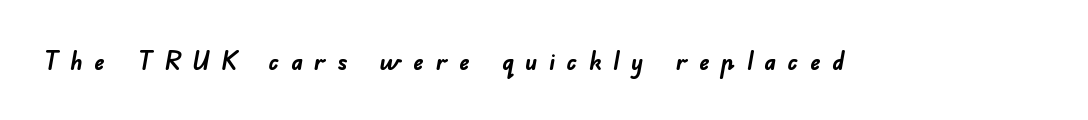
This is heavy type, rendered in bold. Underline: absent. The letterforms stand isolated, each surrounded by extra space.
